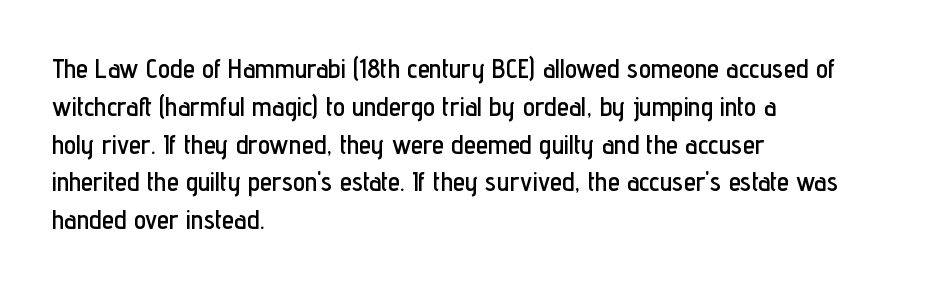
The image shows 27 px text type, upright; set left-aligned, normal line spacing (1.4x), normal letter spacing, not underlined.
